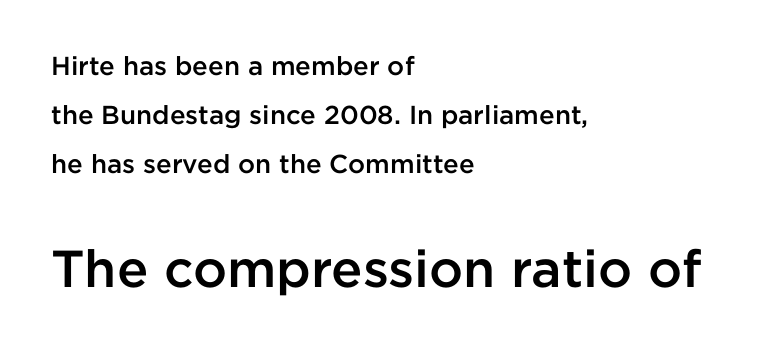
{"serif": "no", "italic": "no", "bold": "semi", "weight": "semibold", "width": "normal", "stroke_contrast": "low", "x_height": "medium", "monospaced": "no", "underline": "no", "align": "left", "line_spacing_ratio": 1.88, "letter_spacing": "normal", "letter_spacing_em": 0.0, "larger_block": "second", "size_ratio": 2.0, "glyph_px": 52}
